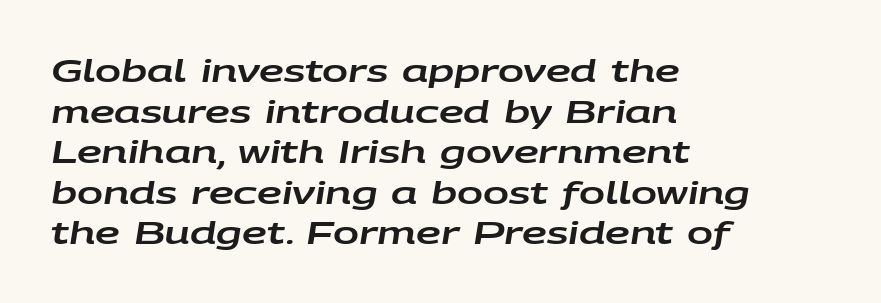
Q: Is the text italic (slanted)? A: Yes, it leans right by about 9 degrees.
Q: Is the text underlined? A: No.
Q: How is the paragraph aligned? A: Left-aligned.
Q: Is the spacing between letters normal or unusually wide? A: Normal.
Q: Is the spacing between lines tight, normal or loose? A: Normal.
Q: Width (condensed, normal, or wide)? A: Wide.
Q: Stroke contrast? A: Low.
Q: x-height? A: Large.
Q: Monospaced? A: No.
